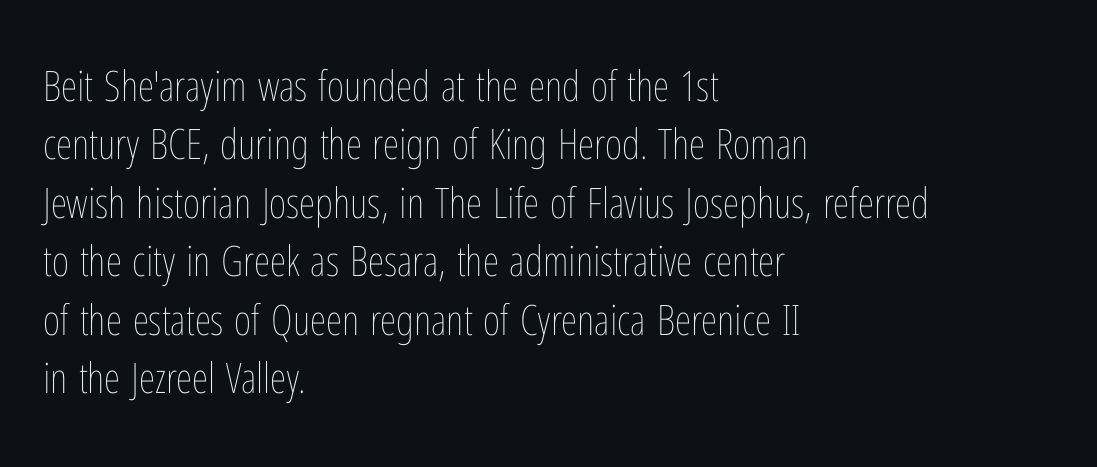
Q: Is the text bold? A: No.
Q: Is the text italic (slanted)? A: No, it is upright.
Q: Is the text underlined? A: No.
Q: How is the paragraph aligned? A: Left-aligned.
Q: Is the spacing between letters normal or unusually wide? A: Normal.
Q: Is the spacing between lines tight, normal or loose? A: Normal.
Q: Width (condensed, normal, or wide)? A: Condensed.
Q: Stroke contrast? A: Low.
Q: x-height? A: Medium.
Q: Monospaced? A: No.
